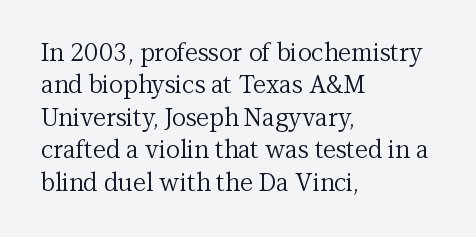
The image shows 24 px text type, upright; set left-aligned, normal line spacing (1.35x), normal letter spacing, not underlined.
